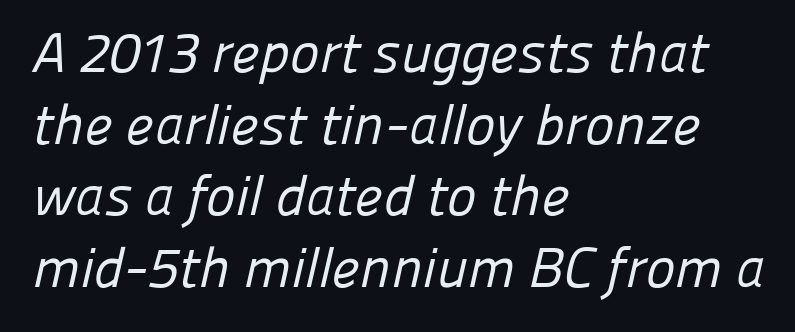
The image shows 56 px regular-weight sans-serif type; set left-aligned, normal line spacing (1.28x), normal letter spacing, not underlined; low stroke contrast and a medium x-height.
